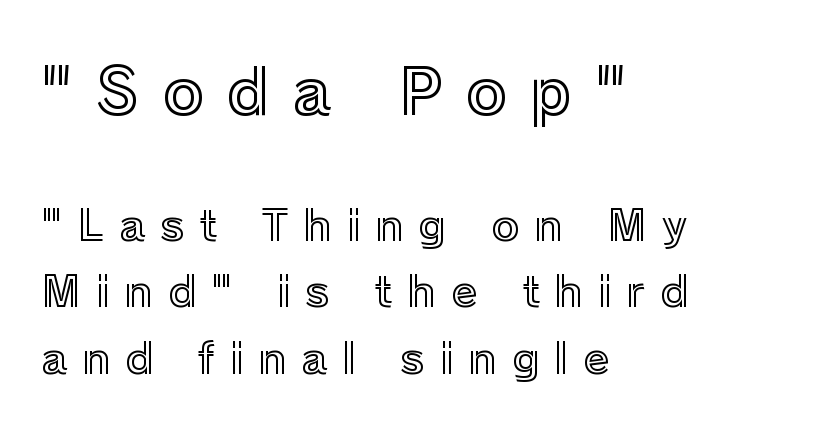
The image shows 63 px text type, upright; set left-aligned, normal line spacing (1.59x), unusually wide letter spacing (+0.36 em), not underlined; the first (top) block is 1.5x larger; a medium x-height.
